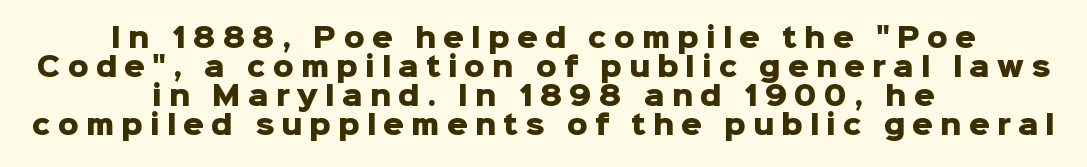
The zone under the glyphs is completely vacant. In CSS terms this would be text-align: center. It's the straight-up-and-down kind of type. Line spacing here is tight. The letters are spread apart with noticeably loose tracking. Does the weight exceed regular? Yes, all the way to bold.
